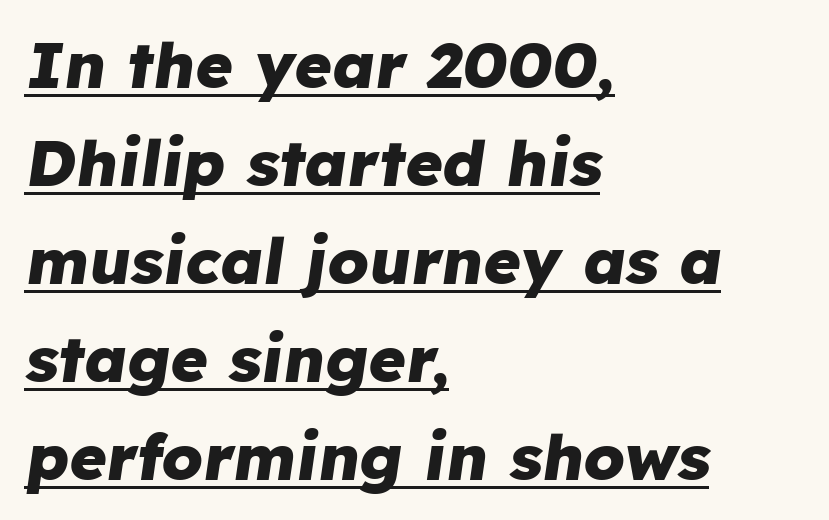
The image shows 64 px heavy type, italic (leaning right); set left-aligned, normal line spacing (1.53x), normal letter spacing, underlined; low stroke contrast and a medium x-height.
